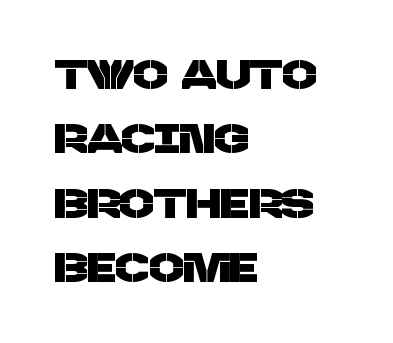
In terms of letterspacing, this is plain default setting. Leftover space on each line is placed entirely after the last word. How would I describe the line gaps? Plain and ordinary. Is this a sans? Yes — the strokes have no serifs. Words float on clear page, feet unadorned.
